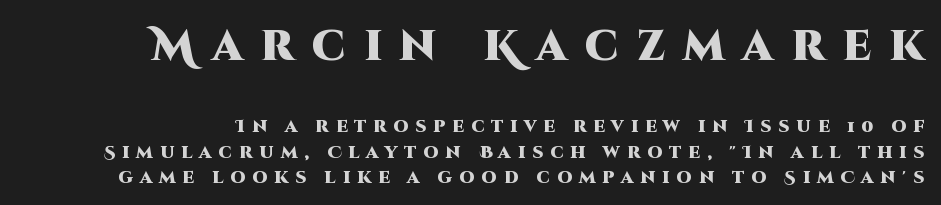
The image shows 43 px heavy sans-serif type, upright; set normal line spacing (1.49x), unusually wide letter spacing (+0.41 em), not underlined; the first (top) block is 2.53x larger; high stroke contrast and a large x-height.
